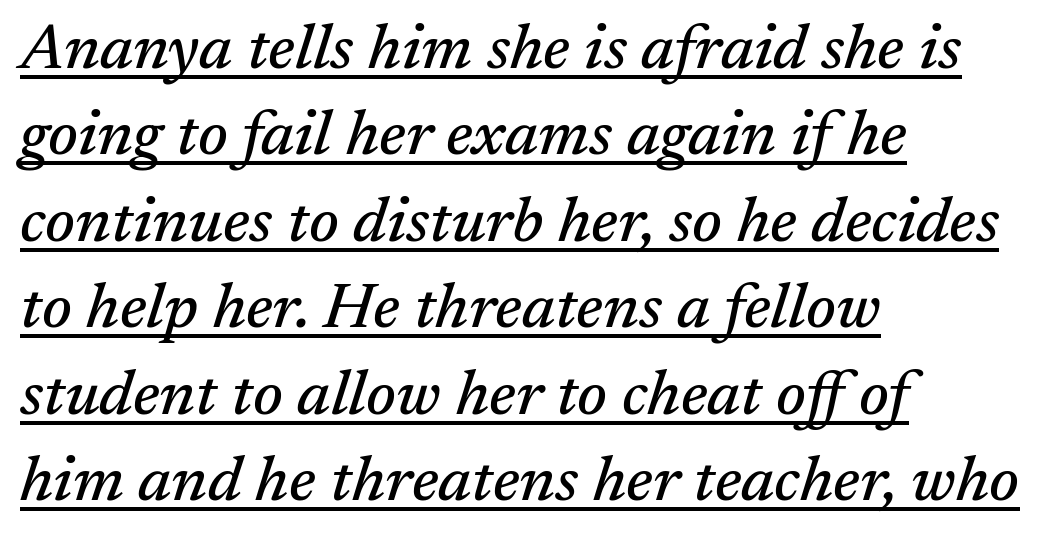
Q: Is the text italic (slanted)? A: Yes, it leans right by about 17 degrees.
Q: Is the typeface a serif or a sans-serif typeface? A: Serif.
Q: Is the text underlined? A: Yes.
Q: How is the paragraph aligned? A: Left-aligned.
Q: Is the spacing between letters normal or unusually wide? A: Normal.
Q: Is the spacing between lines tight, normal or loose? A: Normal.
Q: Width (condensed, normal, or wide)? A: Normal.
Q: Stroke contrast? A: Medium.
Q: x-height? A: Medium.
Q: Monospaced? A: No.
